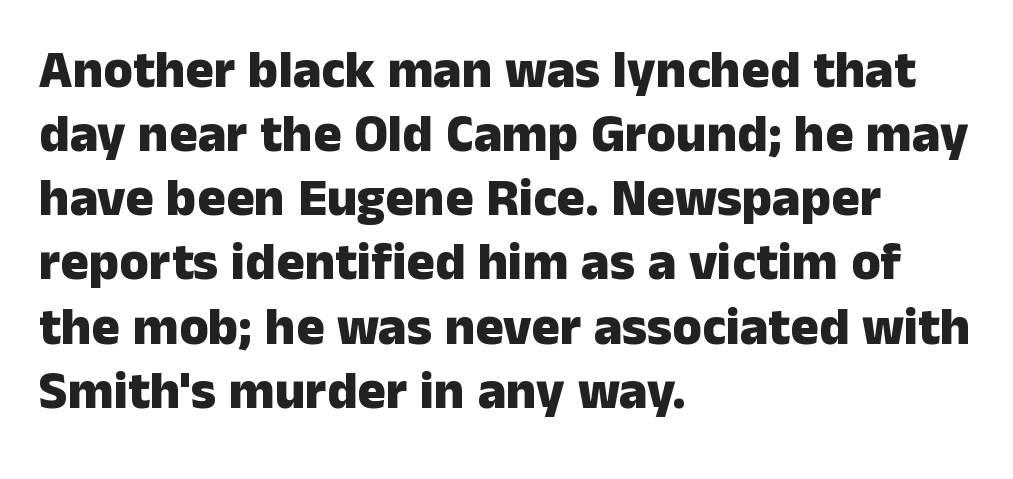
The image shows 53 px heavy sans-serif type, upright; set left-aligned, line spacing 1.21x, normal letter spacing, not underlined; low stroke contrast and a medium x-height.
